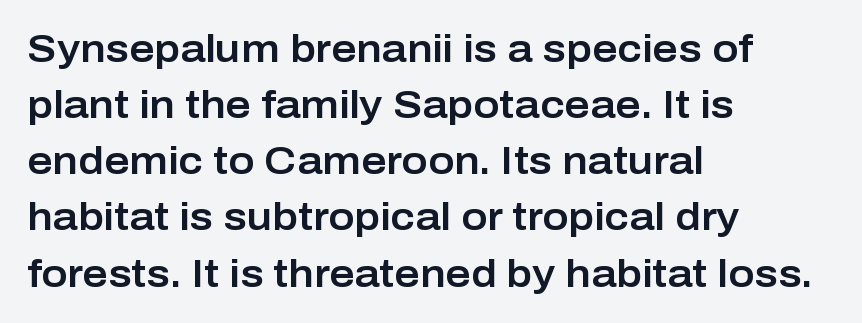
Serifs: no, the terminals of the letterforms are clean. When letters stand straight like this, we call the style roman or upright. One glance says typical: line gaps are just what's usual. If you drew a ruler down the left edge, every line would touch it. Words appear dense and cohesive because spacing is normal.
